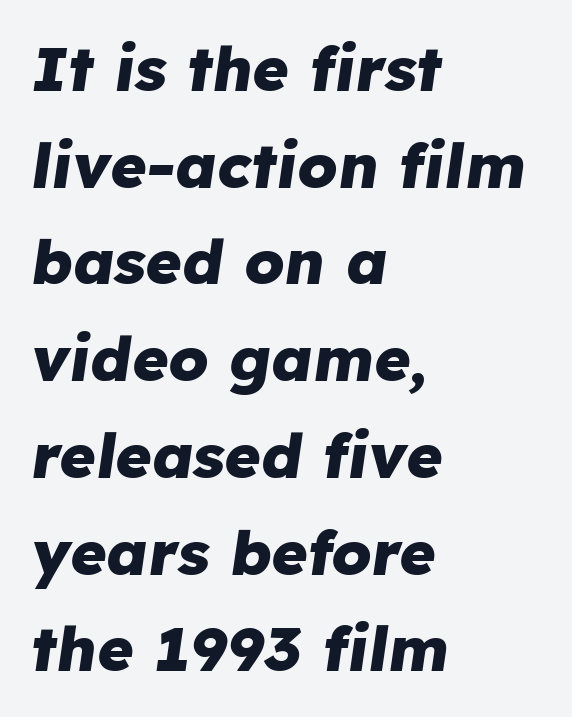
{"italic": "yes", "lean": "right", "slant_degrees": 8, "bold": "yes", "weight": "heavy", "width": "normal", "stroke_contrast": "low", "x_height": "medium", "monospaced": "no", "underline": "no", "align": "left", "line_spacing": "normal", "line_spacing_ratio": 1.56, "letter_spacing": "normal", "letter_spacing_em": 0.0, "glyph_px": 62}
